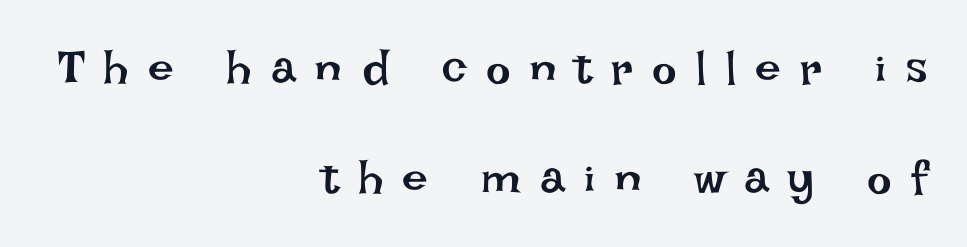
The image shows 46 px regular-weight type, upright; set right-aligned, loose line spacing (2.4x), unusually wide letter spacing (+0.42 em), not underlined; low stroke contrast and a large x-height.
